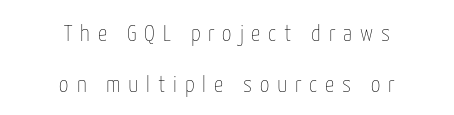
No italicization has been applied; the sample stays upright. Students, note that the glyphs here are deliberately spaced far apart. The words here are not underlined. Students, observe: this is what heavily led, spacious text looks like. This is not heavy type; no bold has been used. The compositor balanced each line on the midline.
